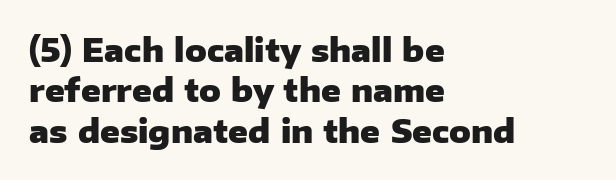
The rendering uses a moderate line-height, typical for paragraphs. What weight is shown? A full bold with thick strokes. The letters sit at their default tracking, neither squeezed nor spread. Font category for this specimen: sans-serif.
